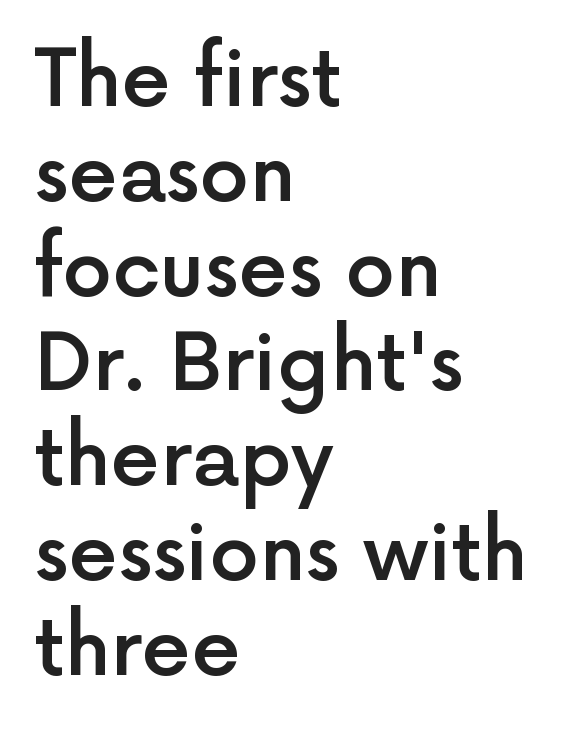
Strokes here are thickened, but only to semibold level. Designer's note — italics off, roman on. What kind of face is this? One without serifs — a sans. Lines of text with bare space underneath.
